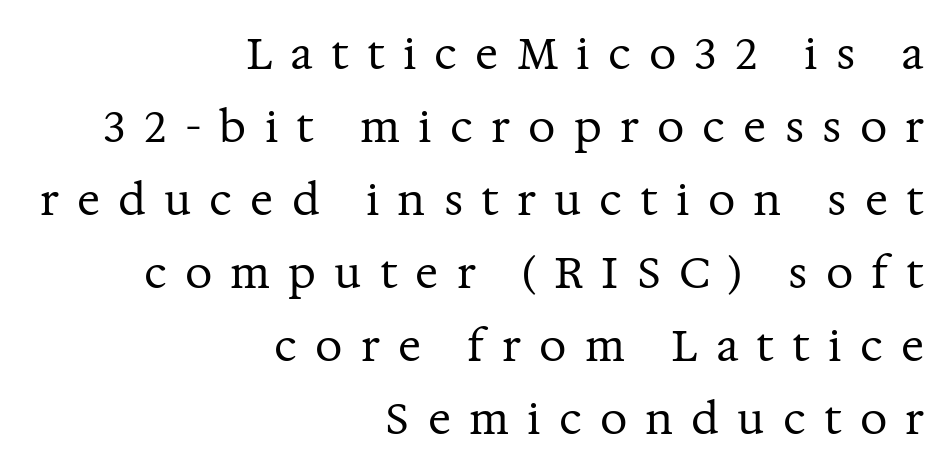
{"serif": "yes", "italic": "no", "bold": "no", "weight": "regular", "width": "normal", "stroke_contrast": "medium", "x_height": "medium", "monospaced": "no", "underline": "no", "align": "right", "line_spacing": "normal", "line_spacing_ratio": 1.7, "letter_spacing": "wide", "letter_spacing_em": 0.42, "glyph_px": 43}
